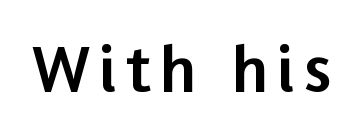
{"serif": "no", "italic": "no", "width": "normal", "stroke_contrast": "low", "x_height": "medium", "monospaced": "no", "underline": "no", "glyph_px": 66}
